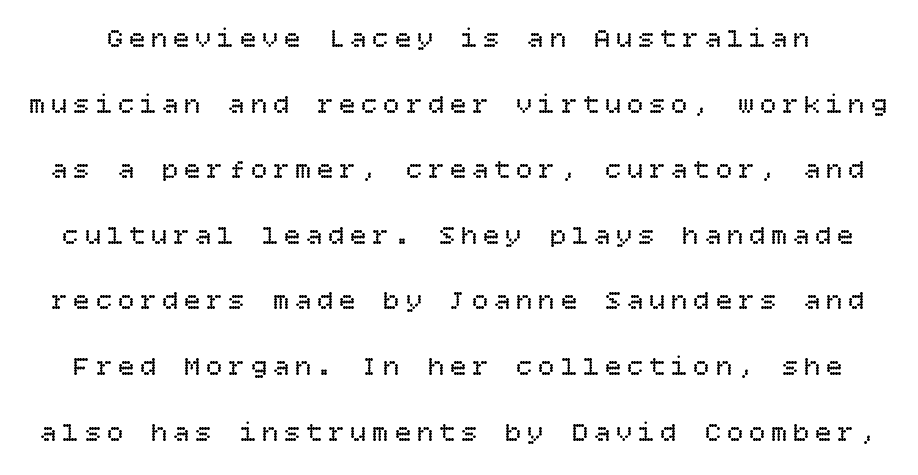
Q: Is the text bold? A: No.
Q: Is the text italic (slanted)? A: No, it is upright.
Q: Is the text underlined? A: No.
Q: Is the spacing between letters normal or unusually wide? A: Unusually wide.
Q: Is the spacing between lines tight, normal or loose? A: Loose.
